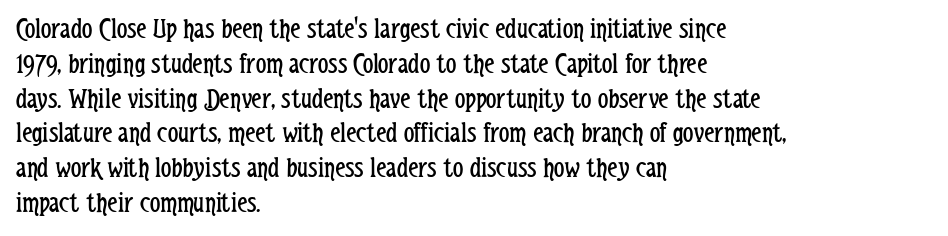
The font's upright variant was chosen for this text. A clean baseline with only descenders dipping below it. These lines are rendered in a variable-pitch font. Look at the bottom of the vertical strokes: they stop flat, with no serifs. There is no visible air inserted between adjacent glyphs. The compositor pushed each line to the left boundary.
